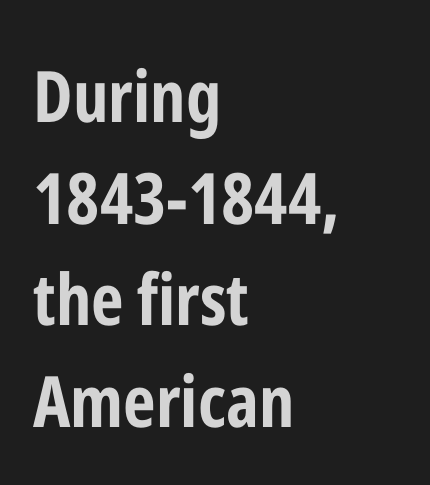
Q: Is the text bold? A: Yes.
Q: Is the text italic (slanted)? A: No, it is upright.
Q: Is the typeface a serif or a sans-serif typeface? A: Sans-serif.
Q: Is the text underlined? A: No.
Q: How is the paragraph aligned? A: Left-aligned.
Q: Is the spacing between letters normal or unusually wide? A: Normal.
Q: Is the spacing between lines tight, normal or loose? A: Normal.
Q: Width (condensed, normal, or wide)? A: Condensed.
Q: Stroke contrast? A: Low.
Q: x-height? A: Medium.
Q: Monospaced? A: No.
